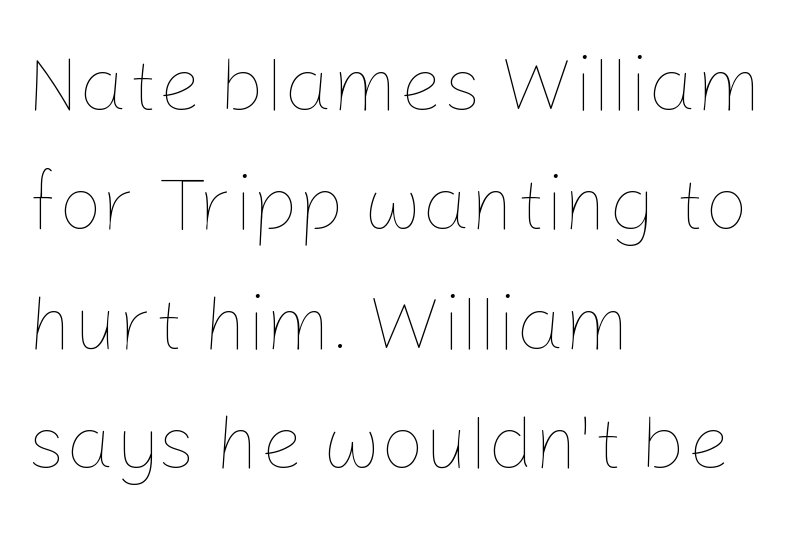
Q: Is the text bold? A: No.
Q: Is the text italic (slanted)? A: No, it is upright.
Q: Is the text underlined? A: No.
Q: How is the paragraph aligned? A: Left-aligned.
Q: Is the spacing between letters normal or unusually wide? A: Normal.
Q: Is the spacing between lines tight, normal or loose? A: Normal.
Q: Width (condensed, normal, or wide)? A: Normal.
Q: Stroke contrast? A: Low.
Q: x-height? A: Medium.
Q: Monospaced? A: No.
